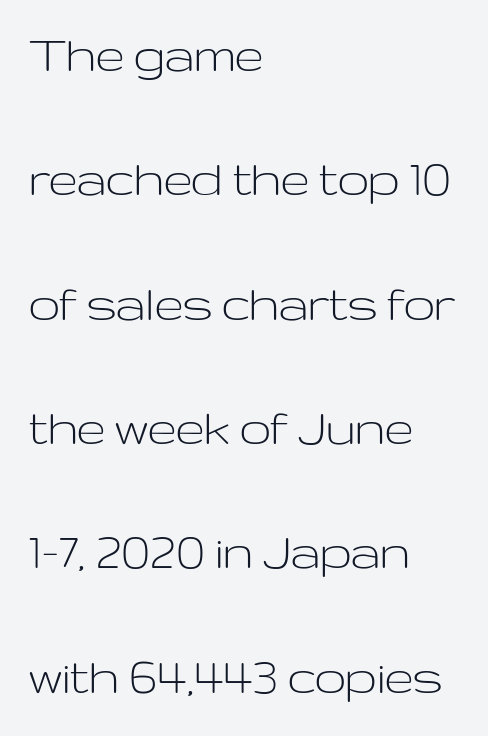
Q: Is the text bold? A: No.
Q: Is the text italic (slanted)? A: No, it is upright.
Q: Is the typeface a serif or a sans-serif typeface? A: Sans-serif.
Q: Is the text underlined? A: No.
Q: How is the paragraph aligned? A: Left-aligned.
Q: Is the spacing between letters normal or unusually wide? A: Normal.
Q: Is the spacing between lines tight, normal or loose? A: Loose.
Q: Width (condensed, normal, or wide)? A: Wide.
Q: Stroke contrast? A: Low.
Q: x-height? A: Medium.
Q: Monospaced? A: No.
